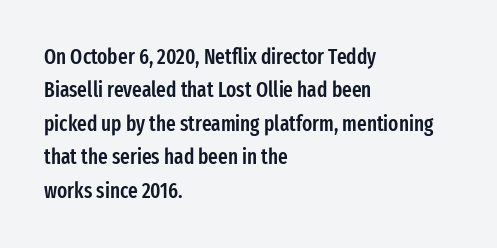
The image shows 21 px text type, upright; set left-aligned, normal line spacing (1.59x), normal letter spacing, not underlined.
